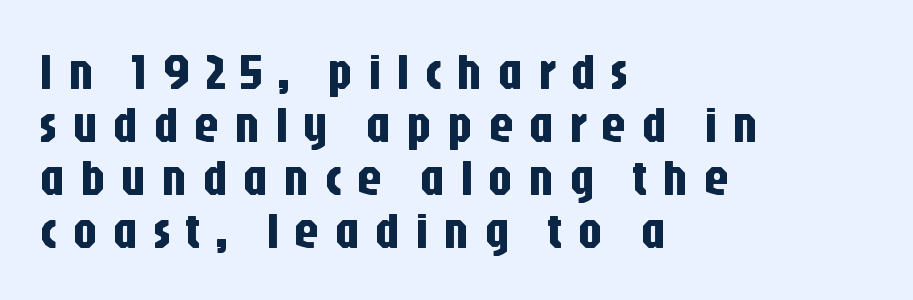
{"serif": "no", "italic": "no", "width": "condensed", "stroke_contrast": "low", "x_height": "large", "monospaced": "no", "underline": "no", "align": "left", "line_spacing": "tight", "line_spacing_ratio": 1.06, "letter_spacing": "wide", "letter_spacing_em": 0.29, "glyph_px": 50}
